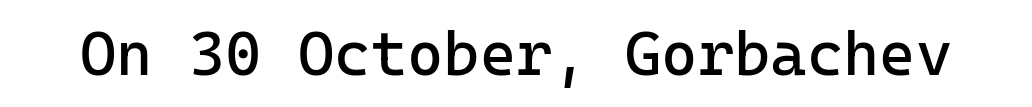
The image shows 62 px regular-weight sans-serif type, upright; set normal letter spacing, not underlined; low stroke contrast and a medium x-height.
